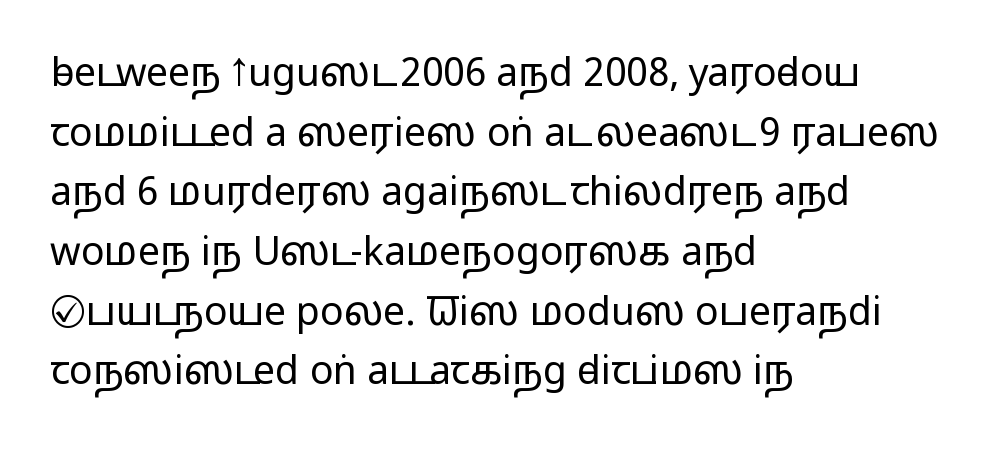
The face used here is a sans, in the tradition of grotesques and geometrics. In terms of posture, this sample is upright. The space directly below the letters is spotless. The rendering keeps characters at their native spacing. Looks like regular typesetting: each glyph gets only the width it needs. Horizontal alignment here is leftward, the default for most running prose.
